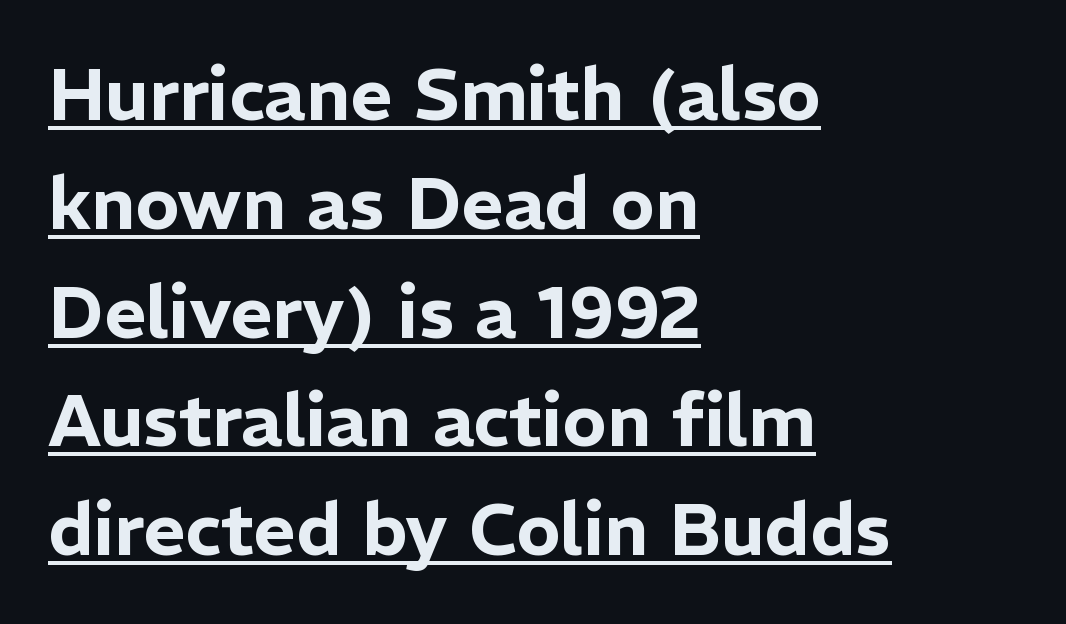
{"serif": "no", "italic": "no", "width": "normal", "stroke_contrast": "low", "x_height": "medium", "monospaced": "no", "underline": "yes", "align": "left", "line_spacing": "normal", "line_spacing_ratio": 1.49, "letter_spacing": "normal", "letter_spacing_em": 0.0, "glyph_px": 73}
